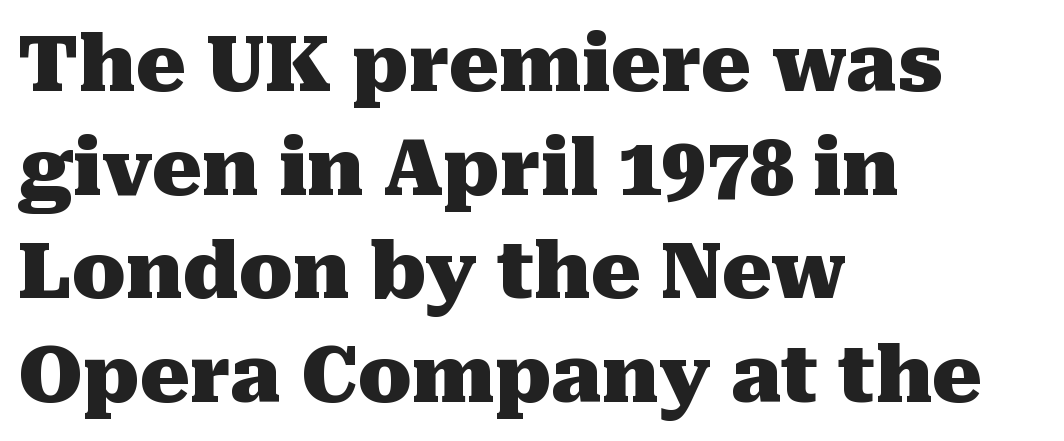
In terms of leading, this rendering sits right in the middle. Stroke terminals: seriffed. These lines are rendered in a variable-pitch font. Honestly, there is no underline to notice here at all. The typesetter chose a ragged-right arrangement here. Strong, thick strokes mark this as bold type.
